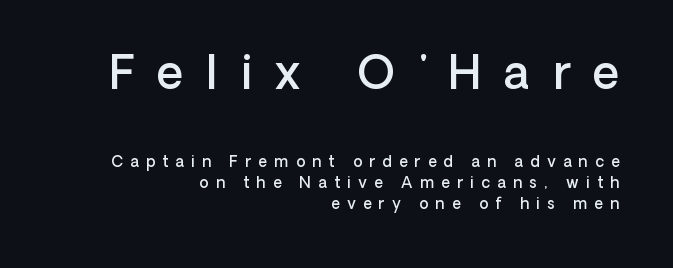
{"serif": "no", "italic": "no", "bold": "semi", "weight": "semibold", "width": "normal", "stroke_contrast": "low", "x_height": "medium", "monospaced": "no", "underline": "no", "align": "right", "line_spacing": "normal", "line_spacing_ratio": 1.4, "letter_spacing": "wide", "letter_spacing_em": 0.49, "larger_block": "first", "size_ratio": 3.07, "glyph_px": 46}
